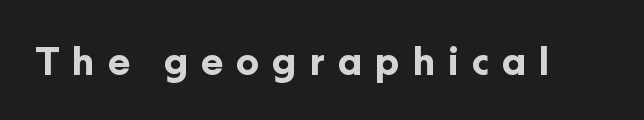
{"serif": "no", "italic": "no", "bold": "yes", "weight": "bold", "width": "normal", "stroke_contrast": "low", "x_height": "medium", "monospaced": "no", "underline": "no", "letter_spacing": "wide", "letter_spacing_em": 0.33, "glyph_px": 38}
